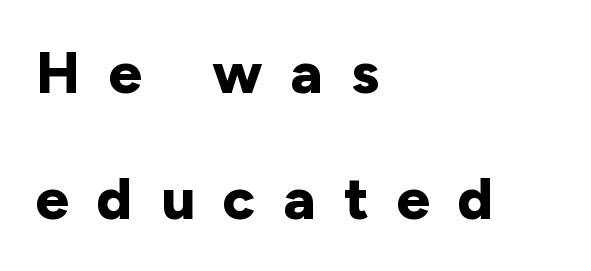
Nobody drew a line under any word here. This is sans-serif lettering, the kind often seen on screens and signage. Typeset ragged right — the left edge is the straight one. Is the letter spacing exaggerated? Yes — the characters are pushed far apart.
